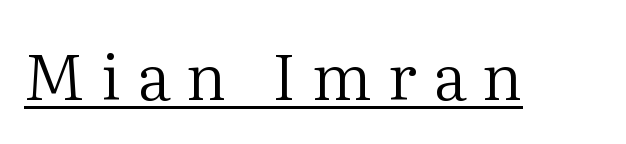
A light-to-regular cut is what we see here. Beneath each row of characters lies a ruled line. This sample uses a serif face. Every character sits straight up, as roman type does. Glyph-to-glyph distance is far greater than everyday printed text. The rendering uses natural spacing where letterforms have individual widths.
